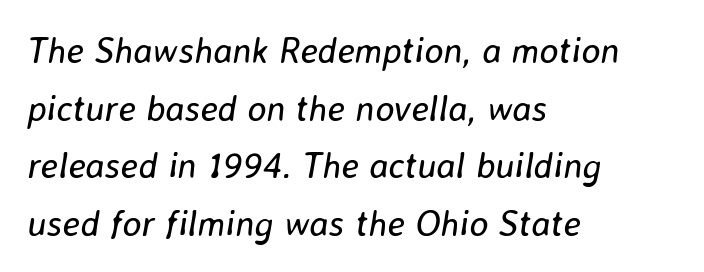
{"italic": "yes", "lean": "right", "slant_degrees": 8, "bold": "no", "weight": "regular", "width": "normal", "stroke_contrast": "low", "x_height": "medium", "monospaced": "no", "underline": "no", "align": "left", "line_spacing": "normal", "line_spacing_ratio": 1.6, "letter_spacing": "normal", "letter_spacing_em": 0.0, "glyph_px": 36}
